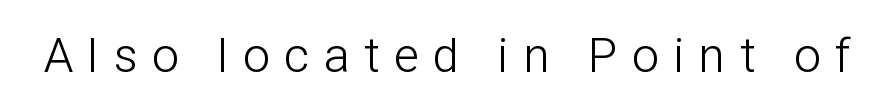
Tracking value appears strongly positive — letters spread wide. Clear beneath every line of the passage. Style check: upright. The letterforms sit at book weight or below. Do the characters align in a grid? No, the font is proportional. Nope, no serifs anywhere on these letters.
